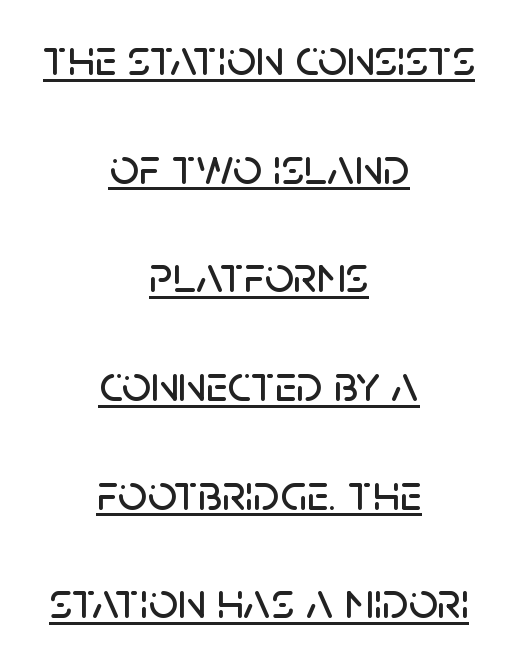
Q: Is the text italic (slanted)? A: No, it is upright.
Q: Is the typeface a serif or a sans-serif typeface? A: Sans-serif.
Q: Is the text underlined? A: Yes.
Q: How is the paragraph aligned? A: Centered.
Q: Is the spacing between letters normal or unusually wide? A: Normal.
Q: Is the spacing between lines tight, normal or loose? A: Loose.
Q: Width (condensed, normal, or wide)? A: Normal.
Q: Stroke contrast? A: Low.
Q: x-height? A: Large.
Q: Monospaced? A: No.
